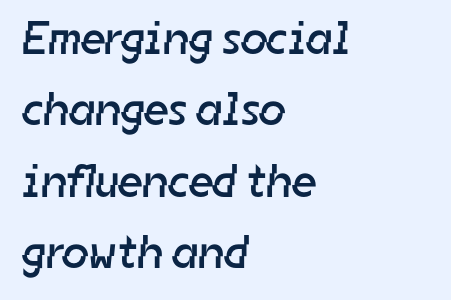
Q: Is the text bold? A: No.
Q: Is the typeface a serif or a sans-serif typeface? A: Sans-serif.
Q: Is the text underlined? A: No.
Q: How is the paragraph aligned? A: Left-aligned.
Q: Is the spacing between letters normal or unusually wide? A: Normal.
Q: Is the spacing between lines tight, normal or loose? A: Normal.
Q: Width (condensed, normal, or wide)? A: Normal.
Q: Stroke contrast? A: Low.
Q: x-height? A: Medium.
Q: Monospaced? A: No.
